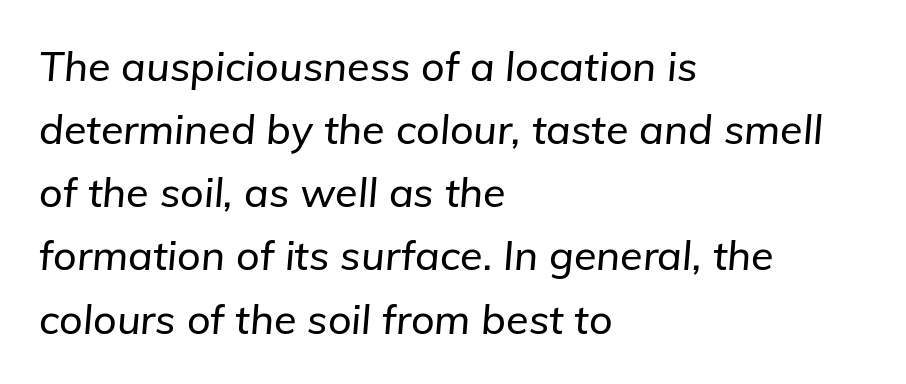
Think of a printed novel: that variable character pitch is what you see here. Between one letter and the next there's only the usual sliver of space. Every row of glyphs begins at an identical x-position on the left. Italic: yes, the glyphs are oblique. Has an underline been added? It has not.
